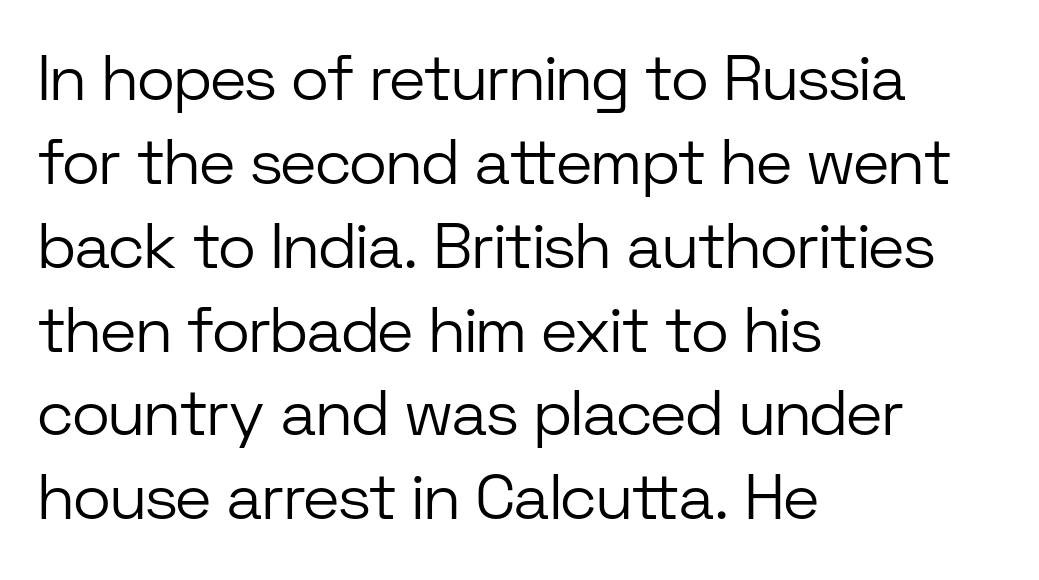
This reads as an unemphasized weight, regular at the heaviest. Beneath every word, the page is bare. Think of a printed novel: that variable character pitch is what you see here. Grotesque or geometric, the face here clearly has no serifs. In terms of letterspacing, this is plain default setting. These lines are set flush left with a ragged right edge.
